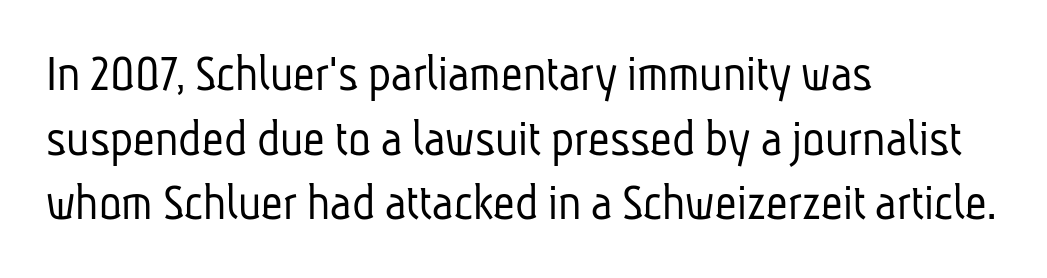
The image shows 53 px light, condensed sans-serif type; set left-aligned, line spacing 1.22x, normal letter spacing, not underlined; low stroke contrast and a medium x-height.
